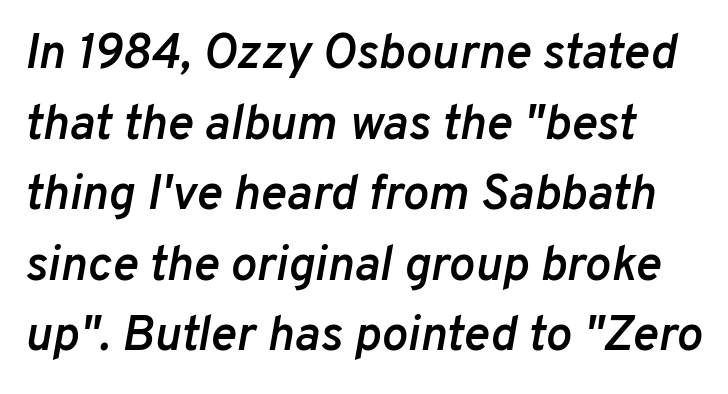
The image shows 49 px semibold type, italic (leaning right); set left-aligned, normal line spacing (1.44x), normal letter spacing, not underlined; low stroke contrast and a medium x-height.
